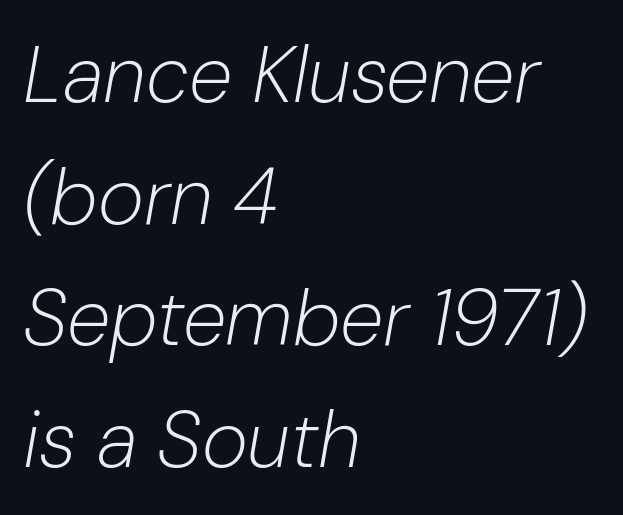
Rendered with sloped, italic letterforms. Alignment: flush left. Look at the tracking — it's just the regular setting, nothing added. You could not count columns in this text — the font is proportionally spaced. Summary of weight: not heavy and not bold. The space beneath each line is pristine and unruled.
